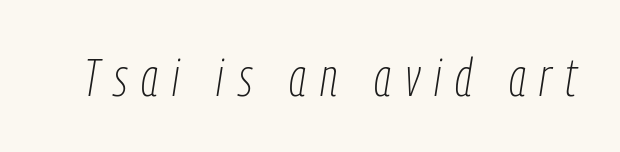
The image shows 53 px thin, condensed type, italic (leaning right); set unusually wide letter spacing (+0.26 em), not underlined; low stroke contrast and a medium x-height.
